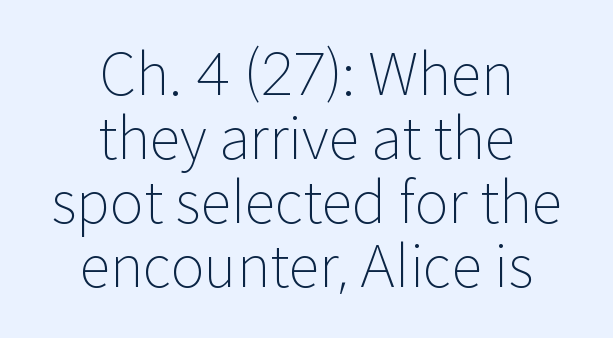
The font family rendered here belongs to the sans-serif group. Weight: regular or lighter. The passage shown is typed in a proportional face where columns would drift. Honestly, the rows look squashed on top of each other. Leftover space on each line is divided equally before and after the words. The typography opts for an upright posture over an oblique one.
